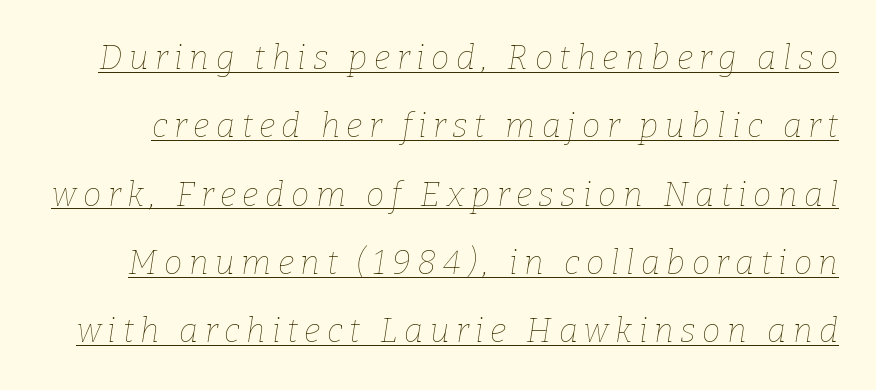
The image shows 33 px thin type, italic (leaning right); set loose line spacing (2.07x), unusually wide letter spacing (+0.2 em), underlined; low stroke contrast and a medium x-height.
